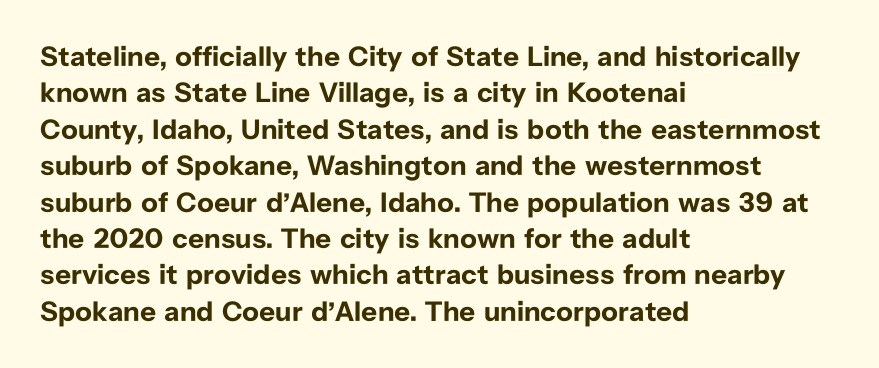
{"serif": "no", "italic": "no", "bold": "yes", "weight": "bold", "width": "normal", "stroke_contrast": "low", "x_height": "medium", "monospaced": "no", "underline": "no", "align": "left", "line_spacing": "normal", "line_spacing_ratio": 1.3, "letter_spacing": "normal", "letter_spacing_em": 0.0, "glyph_px": 28}
